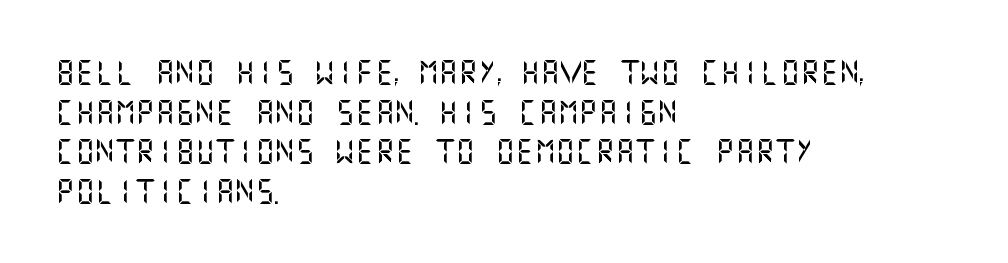
{"italic": "no", "underline": "no", "align": "left", "line_spacing": "normal", "line_spacing_ratio": 1.59, "letter_spacing": "normal", "letter_spacing_em": 0.0, "glyph_px": 25}
